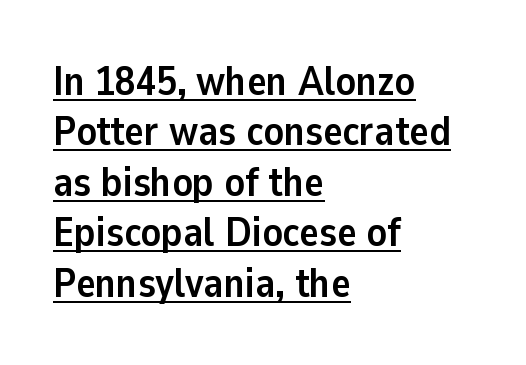
Q: Is the text bold? A: Yes.
Q: Is the text italic (slanted)? A: No, it is upright.
Q: Is the typeface a serif or a sans-serif typeface? A: Sans-serif.
Q: Is the text underlined? A: Yes.
Q: How is the paragraph aligned? A: Left-aligned.
Q: Is the spacing between letters normal or unusually wide? A: Normal.
Q: Width (condensed, normal, or wide)? A: Normal.
Q: Stroke contrast? A: Low.
Q: x-height? A: Medium.
Q: Monospaced? A: No.
